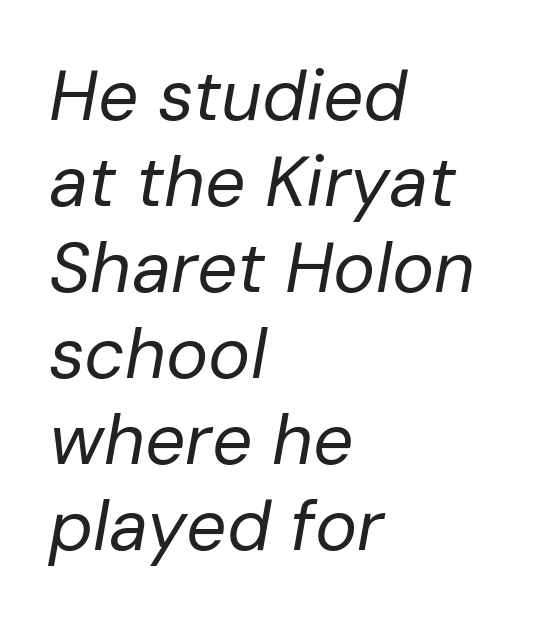
The image shows 71 px regular-weight type, italic (leaning right); set left-aligned, line spacing 1.21x, normal letter spacing, not underlined; low stroke contrast and a medium x-height.
